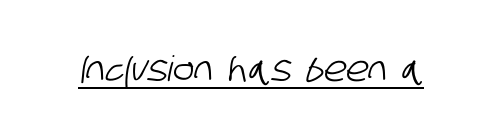
Q: Is the typeface a serif or a sans-serif typeface? A: Sans-serif.
Q: Is the text underlined? A: Yes.
Q: Is the spacing between letters normal or unusually wide? A: Normal.
Q: Width (condensed, normal, or wide)? A: Condensed.
Q: Stroke contrast? A: Low.
Q: x-height? A: Large.
Q: Monospaced? A: No.
